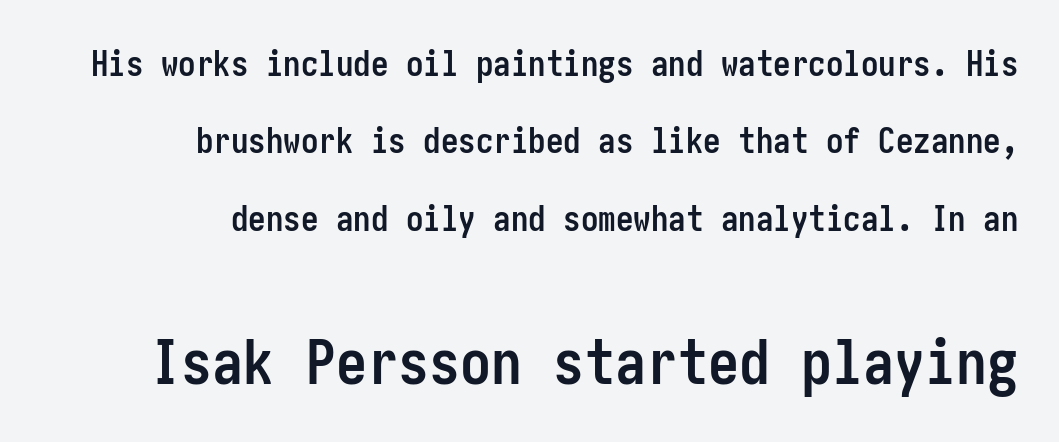
{"serif": "no", "italic": "no", "bold": "yes", "weight": "semibold", "width": "condensed", "stroke_contrast": "low", "x_height": "medium", "underline": "no", "align": "right", "line_spacing": "loose", "line_spacing_ratio": 2.21, "letter_spacing": "normal", "letter_spacing_em": 0.0, "larger_block": "second", "size_ratio": 1.77, "glyph_px": 62}
